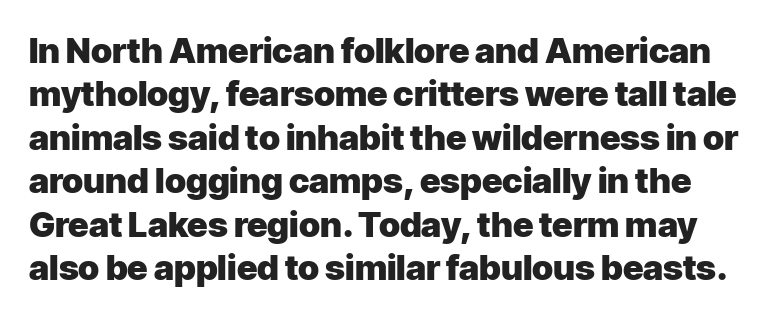
{"serif": "no", "italic": "no", "bold": "yes", "weight": "heavy", "width": "normal", "stroke_contrast": "low", "x_height": "medium", "monospaced": "no", "underline": "no", "line_spacing_ratio": 1.24, "letter_spacing": "normal", "letter_spacing_em": 0.0, "glyph_px": 35}
